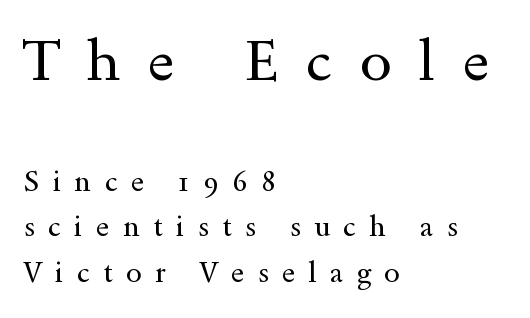
Unlike italic type, these characters show no tilt at all. The ragged edge is on the right, which tells us the setting is flush left. Which chunk is bigger? The first one — the top block dwarfs the bottom. Regarding serifs, this sample has them.
